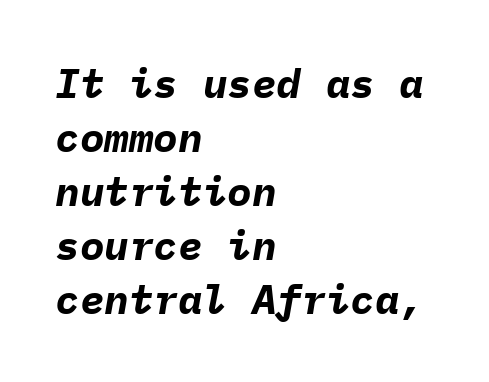
The image shows 41 px bold type, italic (leaning right), monospaced; set left-aligned, normal line spacing (1.32x), normal letter spacing, not underlined; low stroke contrast and a medium x-height.
